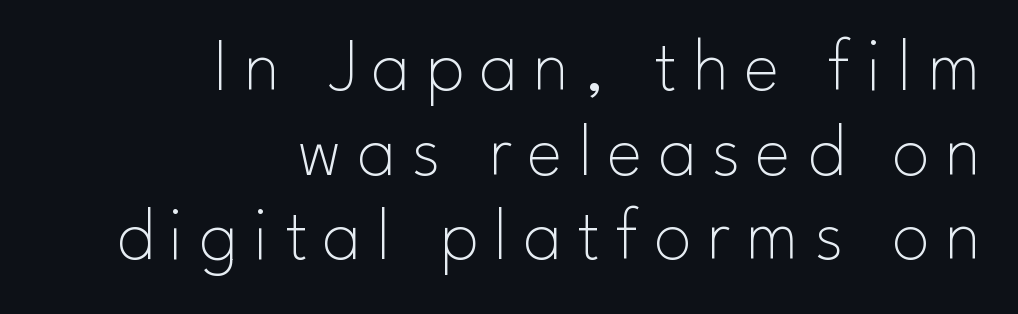
Honestly, the letter spacing is so wide it's the main thing you notice. Weight class: somewhere from thin through regular. A bare baseline throughout the passage. The passage is arranged like a letterhead date or caption credit — flush right. The vertical gap from one line to the next is small. Stroke terminals: plain, sans-serif.
